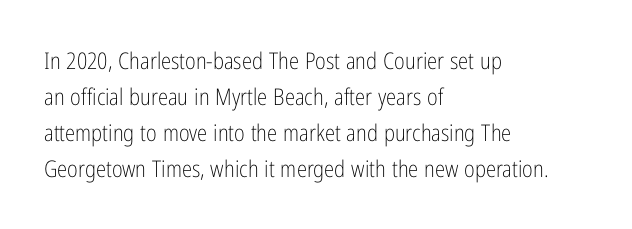
The image shows 23 px text type, upright; set left-aligned, normal line spacing (1.57x), normal letter spacing, not underlined.
